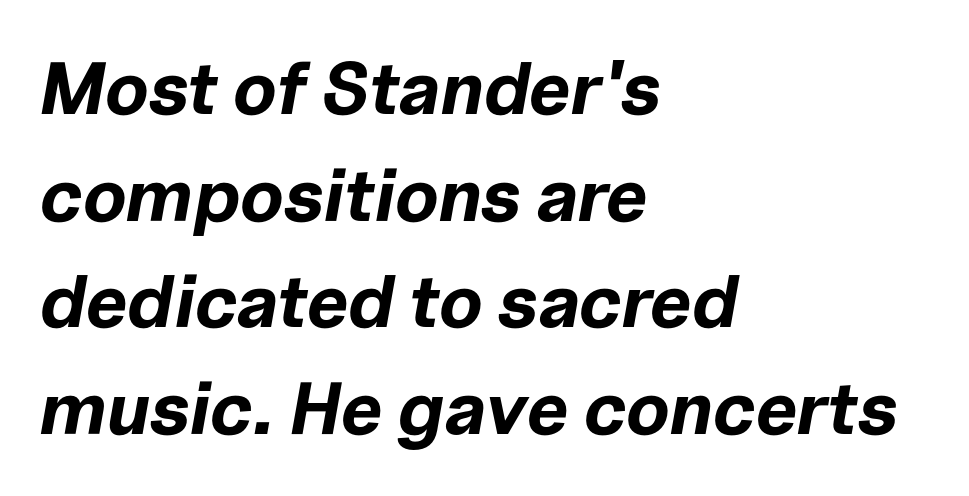
Caption: standard tracking, unaltered. Underline: absent. The rag falls on the right side of this text block. Plenty of ink on the page — the face is bold. Looks like regular typesetting: each glyph gets only the width it needs. Vertically, the passage feels balanced, rows spaced as you'd expect.
